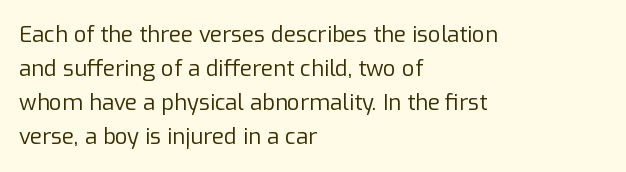
Caption: multi-line text, flush left, ragged right. Rendered with straight, roman letterforms. Beneath every word, the page is bare. Weight: not bold — regular or lighter. Nobody touched the tracking dial on this one. Vertically, the passage feels balanced, rows spaced as you'd expect.
